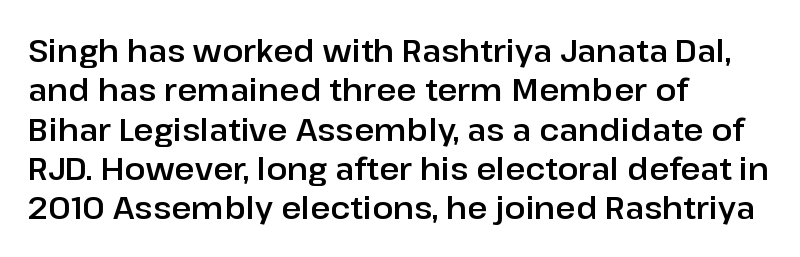
Horizontal bands of white between lines are of average thickness. In terms of letterform style, serifs are entirely absent. Notice how the passage keeps a crisp vertical edge on the left only. Is there any slant? The stems are plumb. There is no visible air inserted between adjacent glyphs. The passage shown is typed in a proportional face where columns would drift.
